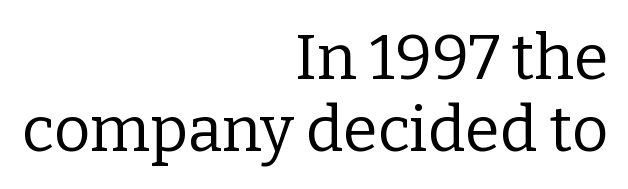
Q: Is the text bold? A: No.
Q: Is the text italic (slanted)? A: No, it is upright.
Q: Is the typeface a serif or a sans-serif typeface? A: Serif.
Q: Is the text underlined? A: No.
Q: How is the paragraph aligned? A: Right-aligned.
Q: Is the spacing between letters normal or unusually wide? A: Normal.
Q: Is the spacing between lines tight, normal or loose? A: Tight.
Q: Width (condensed, normal, or wide)? A: Normal.
Q: Stroke contrast? A: Low.
Q: x-height? A: Medium.
Q: Monospaced? A: No.
